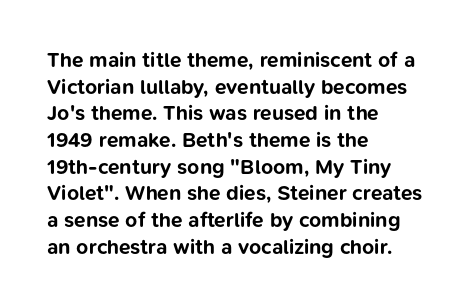
Honestly, the row spacing looks completely unremarkable. Posture: upright roman. Plenty of ink on the page — the face is bold. Typeset ragged right — the left edge is the straight one.
